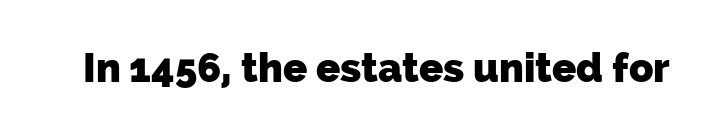
The image shows 40 px heavy sans-serif type; set normal letter spacing, not underlined; low stroke contrast and a medium x-height.
